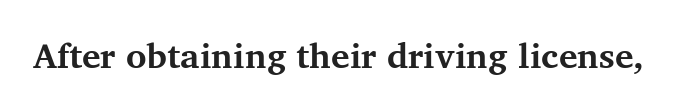
{"serif": "yes", "italic": "no", "bold": "yes", "weight": "bold", "width": "normal", "stroke_contrast": "medium", "x_height": "medium", "monospaced": "no", "underline": "no", "letter_spacing": "normal", "letter_spacing_em": 0.0, "glyph_px": 35}
